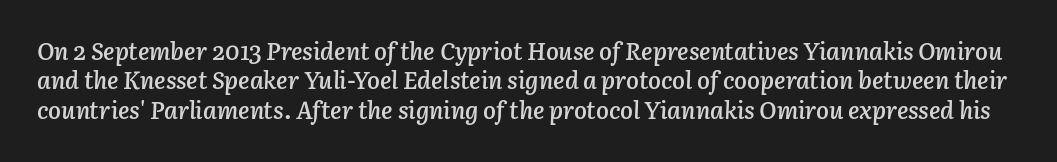
Q: Is the text bold? A: Semi-bold.
Q: Is the text italic (slanted)? A: Yes, it leans right by about 3 degrees.
Q: Is the text underlined? A: No.
Q: Is the spacing between letters normal or unusually wide? A: Normal.
